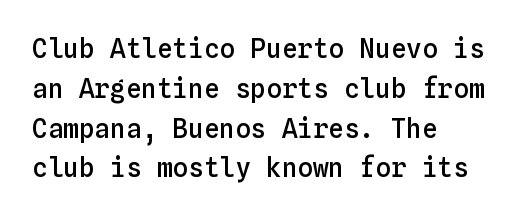
{"italic": "no", "bold": "semi", "underline": "no", "align": "left", "line_spacing": "normal", "line_spacing_ratio": 1.53, "letter_spacing": "normal", "letter_spacing_em": 0.0, "glyph_px": 26}
